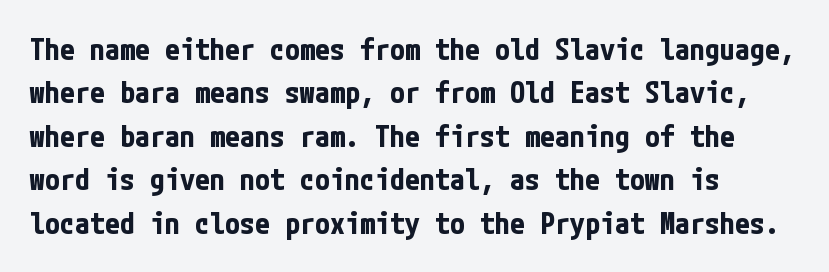
Designer's note — italics off, roman on. Does extra space separate the letters? No, they use regular spacing. Letterform terminals end flat and unadorned throughout the passage. A classic flush-left, rag-right setting is used for this passage. What's the leading like? Ordinary, nothing unusual. Notice how thick the strokes are: this is what a full bold looks like.
